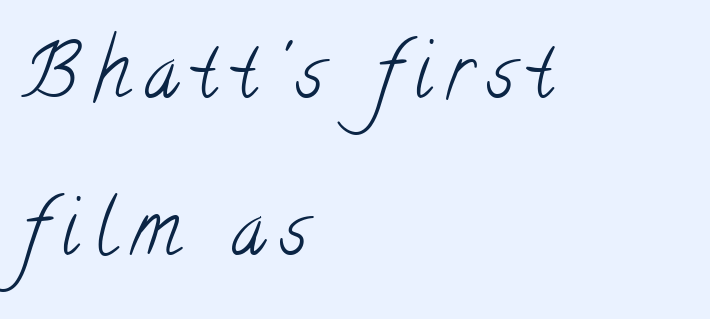
{"bold": "no", "weight": "light", "width": "condensed", "stroke_contrast": "low", "x_height": "small", "monospaced": "no", "underline": "no", "align": "left", "line_spacing": "loose", "line_spacing_ratio": 2.09, "letter_spacing": "wide", "letter_spacing_em": 0.2, "glyph_px": 75}
